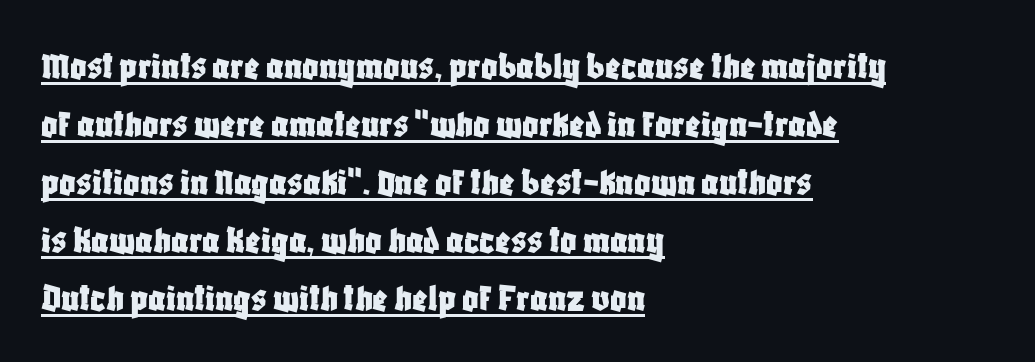
Q: Is the text italic (slanted)? A: No, it is upright.
Q: Is the typeface a serif or a sans-serif typeface? A: Sans-serif.
Q: Is the text underlined? A: Yes.
Q: How is the paragraph aligned? A: Left-aligned.
Q: Is the spacing between letters normal or unusually wide? A: Normal.
Q: Is the spacing between lines tight, normal or loose? A: Normal.
Q: Width (condensed, normal, or wide)? A: Condensed.
Q: Stroke contrast? A: Low.
Q: x-height? A: Large.
Q: Monospaced? A: No.
